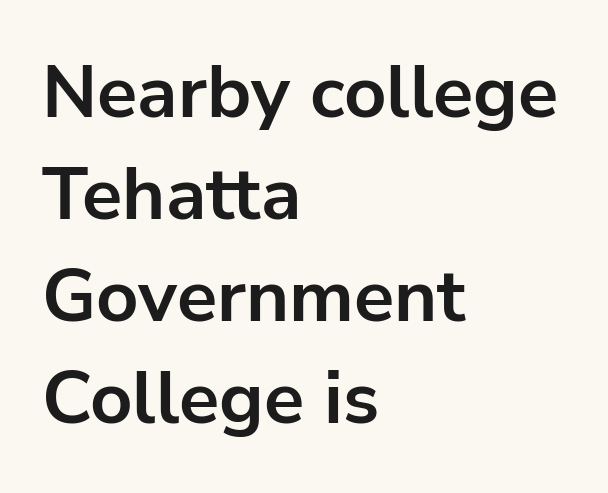
Q: Is the text bold? A: Yes.
Q: Is the text italic (slanted)? A: No, it is upright.
Q: Is the typeface a serif or a sans-serif typeface? A: Sans-serif.
Q: Is the text underlined? A: No.
Q: How is the paragraph aligned? A: Left-aligned.
Q: Is the spacing between letters normal or unusually wide? A: Normal.
Q: Is the spacing between lines tight, normal or loose? A: Normal.
Q: Width (condensed, normal, or wide)? A: Normal.
Q: Stroke contrast? A: Low.
Q: x-height? A: Medium.
Q: Monospaced? A: No.
